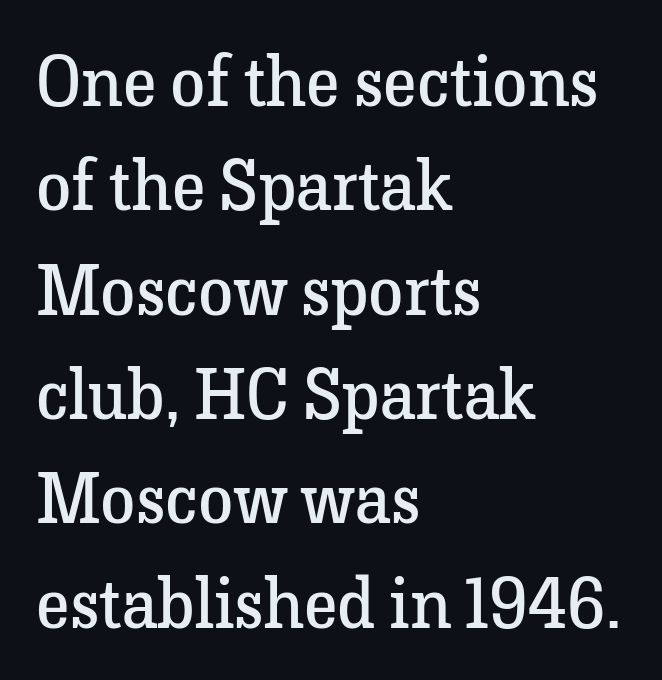
Typographically, this falls in the serif category. The baseline area is clear. A typesetter would call this leading conventional body-copy spacing. The passage shown is typed in a proportional face where columns would drift.
